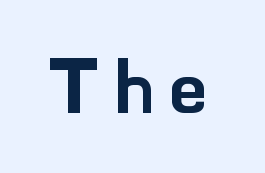
{"serif": "no", "italic": "no", "width": "normal", "stroke_contrast": "low", "x_height": "small", "monospaced": "no", "underline": "no", "letter_spacing": "wide", "letter_spacing_em": 0.2, "glyph_px": 75}
